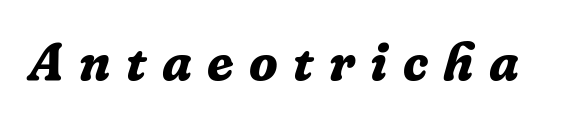
The text was rendered using a seriffed face with decorative stroke endings. A dark, heavy texture on the line: the type is bold. Spacing verdict: proportional, widths tailored to each character. Tracking here is generous; glyphs stand well apart from one another. Does the lettering tilt? It does — this is italic. Only glyphs here, with clear space below each row.
